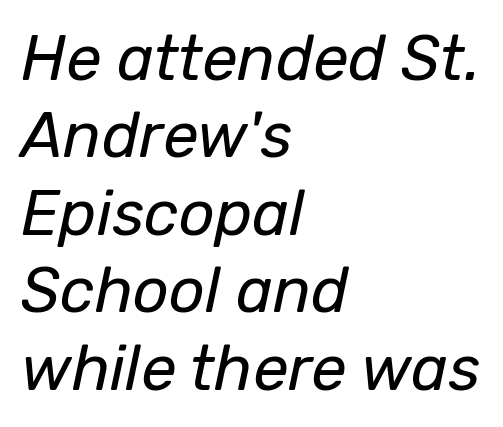
The font is comparable to plain body text, perhaps lighter. The specimen omits any rule beneath the text block's lines. The ragged edge is on the right, which tells us the setting is flush left. You could call the tracking neutral — neither tight nor loose. Slant detected: the letters are inclined. The rendering uses natural spacing where letterforms have individual widths.
